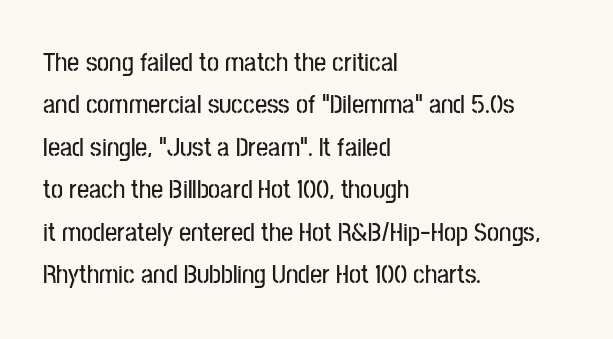
Successive baselines arrive at the customary interval. Tall strokes in this sample are plumb rather than angled. Where is the straight margin? On the left. Lines of text with bare space underneath. Each word holds together tightly as a unit, with standard inter-letter gaps.
